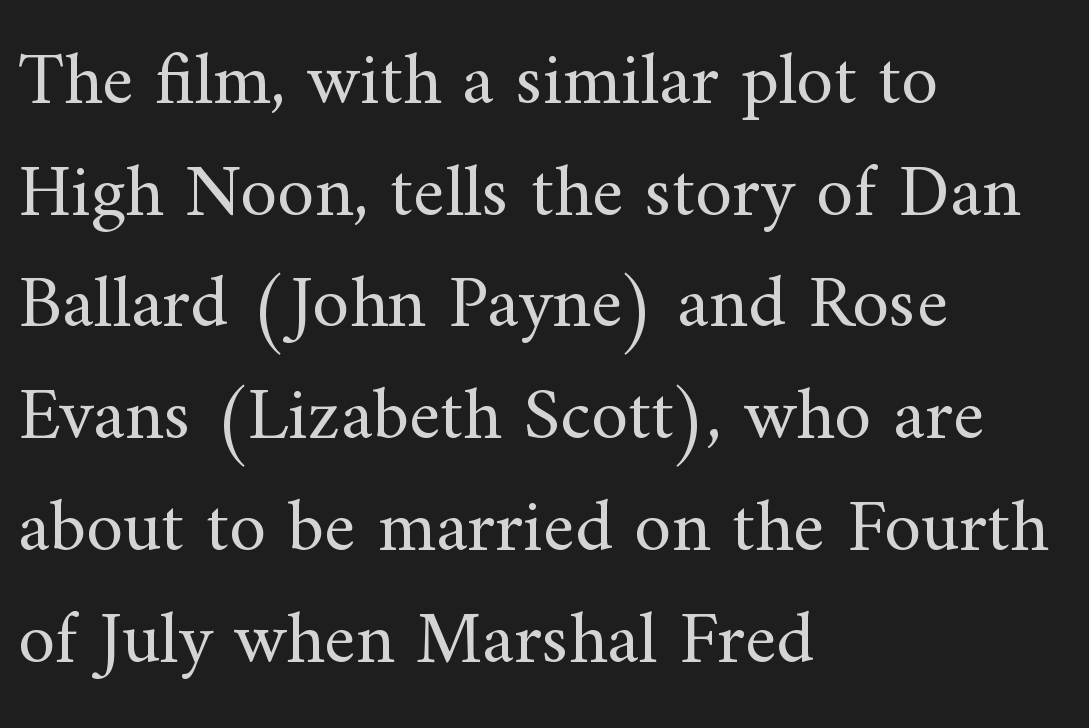
Honestly, the row spacing looks completely unremarkable. Compared with typical body copy, the letter spacing here is the same. The ragged edge is on the right, which tells us the setting is flush left. The face used here is seriffed, in the tradition of book romans. Posture: vertical. The face looks like a standard text weight, possibly lighter.
